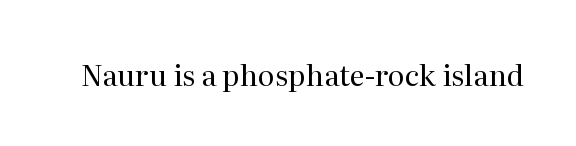
Quick note: underline off. The rendering keeps characters at their native spacing. Weight: not bold — regular or lighter. A typesetter would label this face a serif. Quick note: not italic, upright. Note the varied advance widths — an 'i' is clearly narrower than an 'm'.
